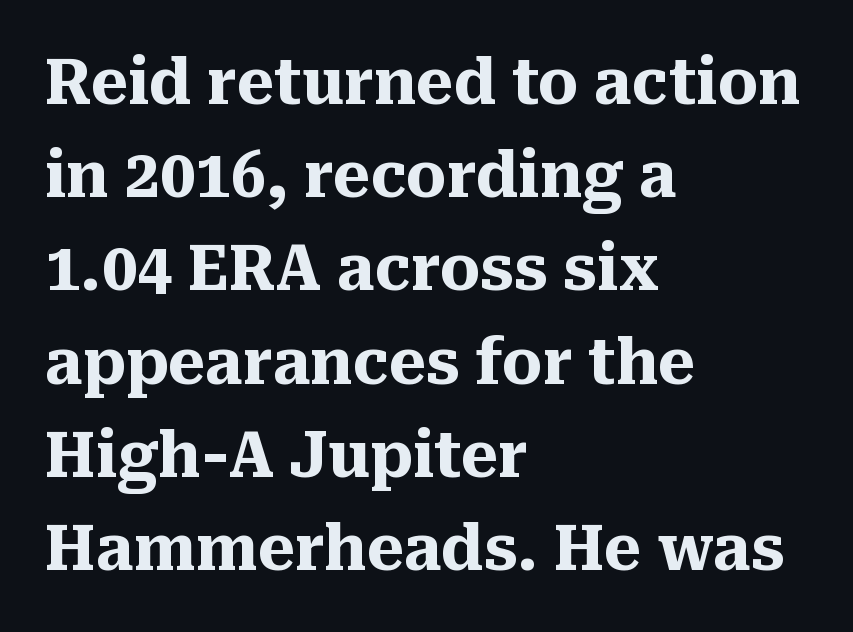
{"serif": "yes", "italic": "no", "bold": "yes", "weight": "heavy", "width": "normal", "stroke_contrast": "medium", "x_height": "medium", "monospaced": "no", "underline": "no", "align": "left", "line_spacing": "normal", "line_spacing_ratio": 1.48, "letter_spacing": "normal", "letter_spacing_em": 0.0, "glyph_px": 63}
